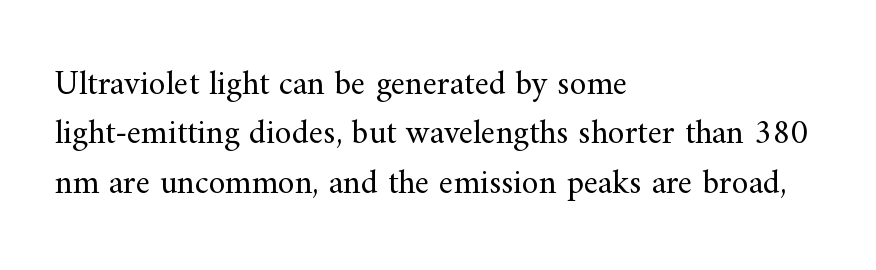
The font is comparable to plain body text, perhaps lighter. This block has exactly the height ordinary leading produces. Check the space under the baseline: it is left empty. Where is the straight margin? On the left.
